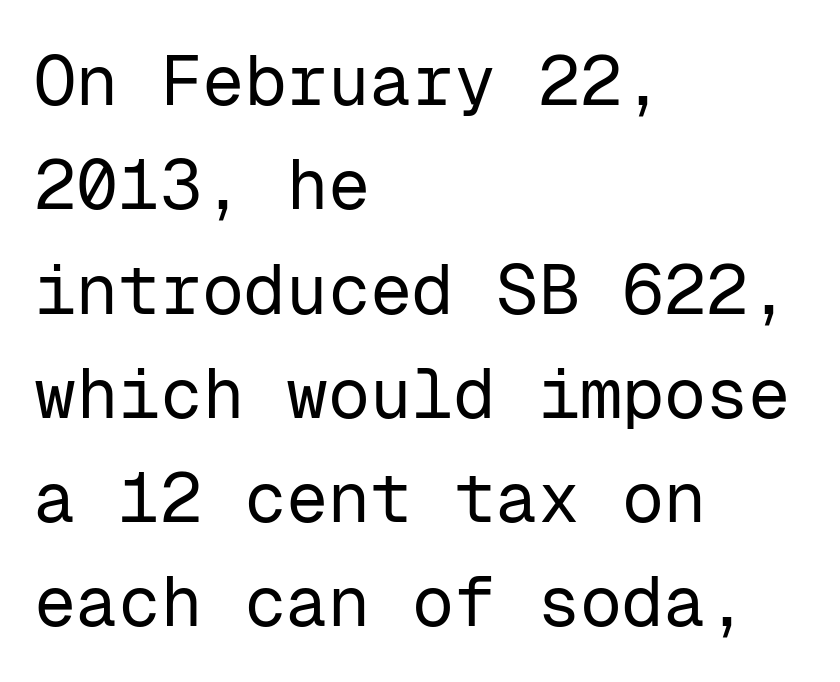
{"serif": "no", "italic": "no", "bold": "no", "weight": "regular", "width": "normal", "stroke_contrast": "low", "x_height": "medium", "monospaced": "yes", "underline": "no", "align": "left", "line_spacing": "normal", "line_spacing_ratio": 1.49, "letter_spacing": "normal", "letter_spacing_em": 0.0, "glyph_px": 70}
